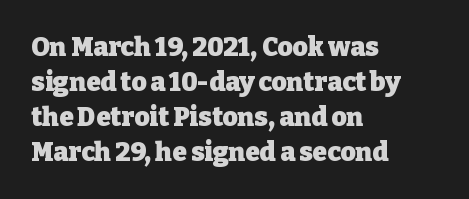
Q: Is the text bold? A: Yes.
Q: Is the text italic (slanted)? A: No, it is upright.
Q: Is the text underlined? A: No.
Q: How is the paragraph aligned? A: Left-aligned.
Q: Is the spacing between letters normal or unusually wide? A: Normal.
Q: Is the spacing between lines tight, normal or loose? A: Normal.
